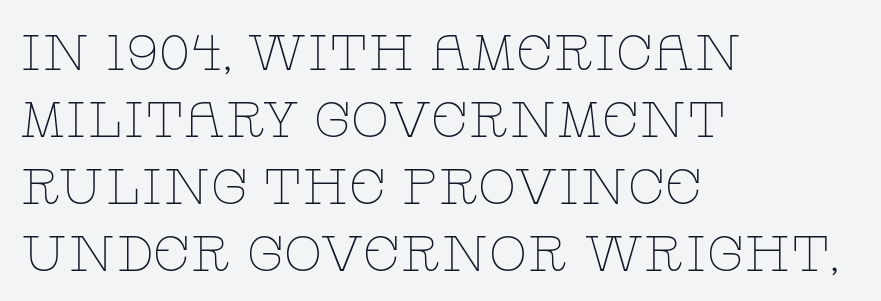
This sample has the flowing, uneven cadence of proportional lettering. Rows of type keep a routine distance in the vertical direction. No word sits above an underline. Every row of glyphs begins at an identical x-position on the left.
